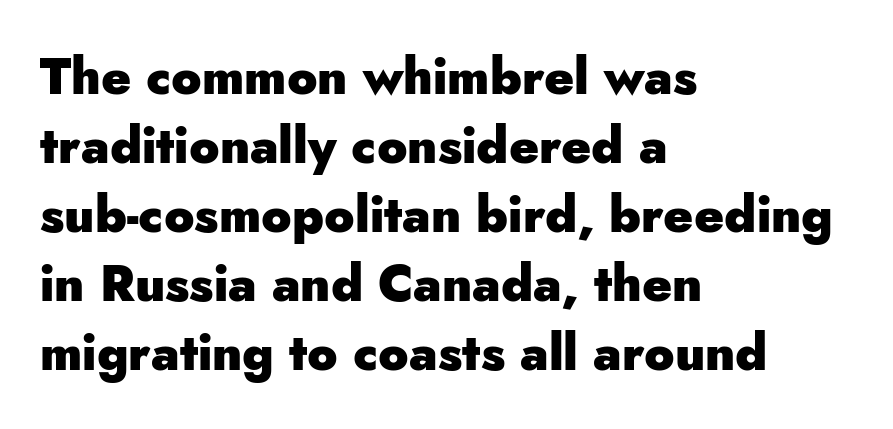
Between one letter and the next there's only the usual sliver of space. Compared with typical paragraphs, the rows here are spaced about the same. Vertical strokes here are truly vertical. The glyphs are unaccompanied by any horizontal stroke below them. Varying glyph widths throughout — classic text-font behaviour.
